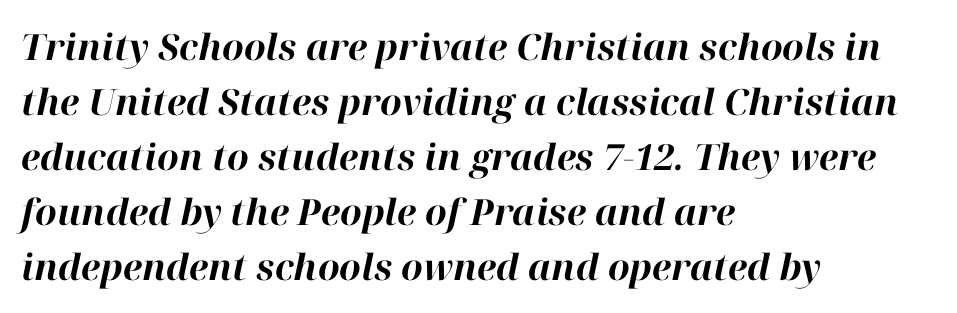
Decoration check: the copy has no underline. A typesetter would call this proportional, since set widths differ per character. On the weight axis this lands at bold, roughly 700. The line-height multiplier appears to be the usual default. Caption: multi-line text, flush left, ragged right.
